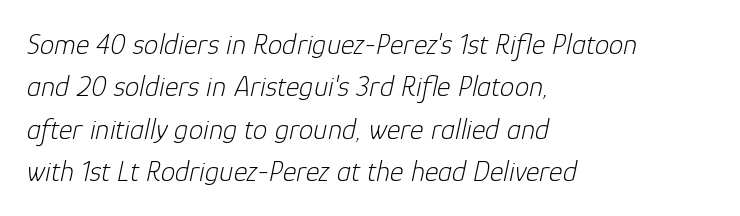
{"italic": "yes", "lean": "right", "slant_degrees": 12, "bold": "no", "weight": "light", "width": "normal", "stroke_contrast": "low", "x_height": "medium", "monospaced": "no", "underline": "no", "align": "left", "line_spacing": "normal", "line_spacing_ratio": 1.46, "letter_spacing": "normal", "letter_spacing_em": 0.0, "glyph_px": 29}
